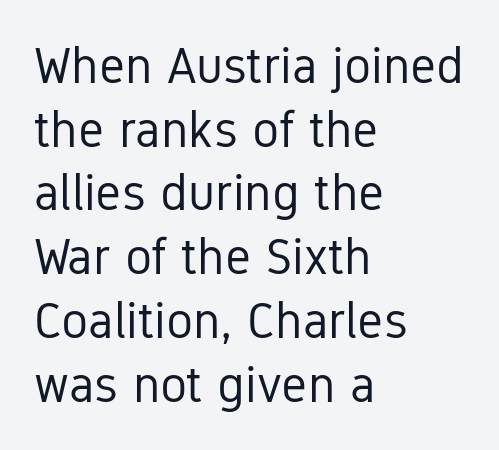
The image shows 51 px regular-weight, condensed sans-serif type, upright; set left-aligned, normal line spacing (1.25x), normal letter spacing, not underlined; low stroke contrast and a medium x-height.
